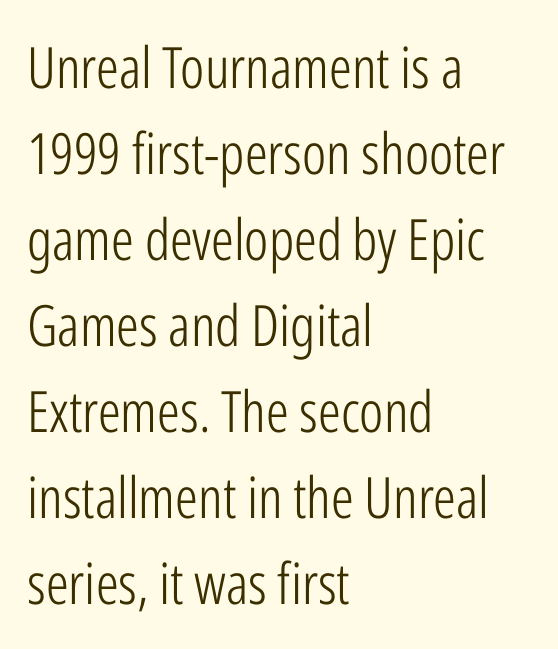
Q: Is the text bold? A: No.
Q: Is the text italic (slanted)? A: No, it is upright.
Q: Is the typeface a serif or a sans-serif typeface? A: Sans-serif.
Q: Is the text underlined? A: No.
Q: How is the paragraph aligned? A: Left-aligned.
Q: Is the spacing between letters normal or unusually wide? A: Normal.
Q: Is the spacing between lines tight, normal or loose? A: Normal.
Q: Width (condensed, normal, or wide)? A: Condensed.
Q: Stroke contrast? A: Low.
Q: x-height? A: Medium.
Q: Monospaced? A: No.
